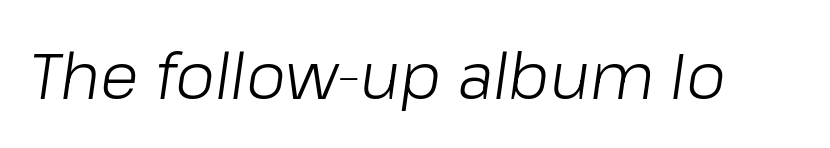
You can tell it's italic because the verticals aren't actually vertical. Is this a heavy cut? Hardly; it is regular or lighter. This sample has the flowing, uneven cadence of proportional lettering. The tracking reads as untouched default to a designer's eye. The area under the type is left untouched.
